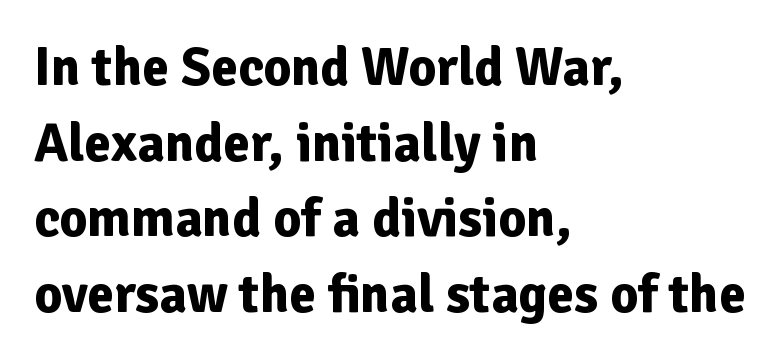
The image shows 54 px bold sans-serif type, upright; set left-aligned, normal line spacing (1.4x), normal letter spacing, not underlined; low stroke contrast and a medium x-height.
